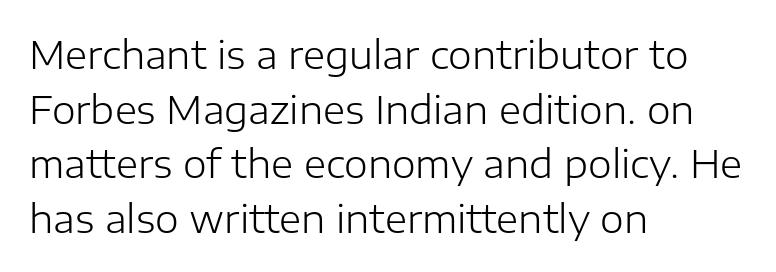
The image shows 38 px light sans-serif type, upright; set left-aligned, normal line spacing (1.44x), normal letter spacing, not underlined; low stroke contrast and a medium x-height.
